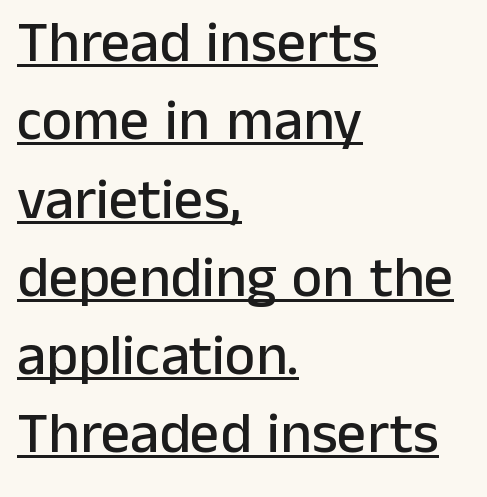
The image shows 58 px sans-serif type, upright; set left-aligned, normal line spacing (1.35x), normal letter spacing, underlined; low stroke contrast and a medium x-height.
